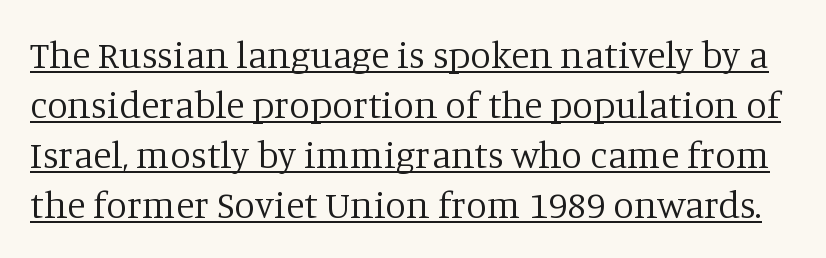
Q: Is the text bold? A: No.
Q: Is the text italic (slanted)? A: No, it is upright.
Q: Is the typeface a serif or a sans-serif typeface? A: Serif.
Q: Is the text underlined? A: Yes.
Q: Is the spacing between letters normal or unusually wide? A: Normal.
Q: Is the spacing between lines tight, normal or loose? A: Normal.
Q: Width (condensed, normal, or wide)? A: Normal.
Q: Stroke contrast? A: Low.
Q: x-height? A: Large.
Q: Monospaced? A: No.
